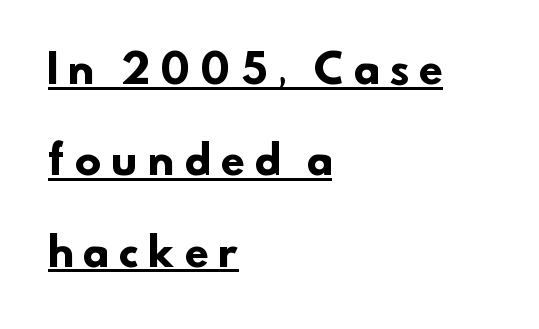
Quick note: interline space is abundant. Looks like regular typesetting: each glyph gets only the width it needs. Nope, no serifs anywhere on these letters. The setting favours the left margin, as ordinary paragraphs usually do.
